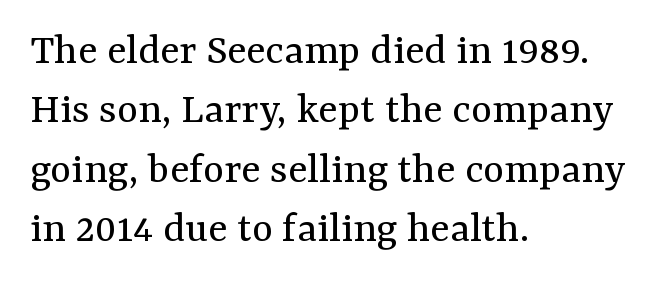
Q: Is the text bold? A: No.
Q: Is the text italic (slanted)? A: No, it is upright.
Q: Is the typeface a serif or a sans-serif typeface? A: Serif.
Q: Is the text underlined? A: No.
Q: How is the paragraph aligned? A: Left-aligned.
Q: Is the spacing between letters normal or unusually wide? A: Normal.
Q: Is the spacing between lines tight, normal or loose? A: Normal.
Q: Width (condensed, normal, or wide)? A: Normal.
Q: Stroke contrast? A: Medium.
Q: x-height? A: Medium.
Q: Monospaced? A: No.
